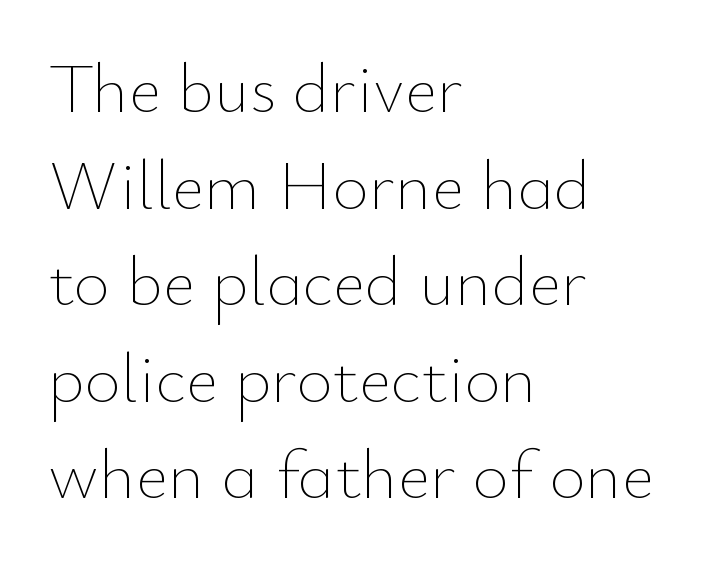
The baseline area is clear. Varying glyph widths throughout — classic text-font behaviour. The block of text has a typical density, with ordinary space between rows. Letters have the restrained weight of plain body copy at most.
